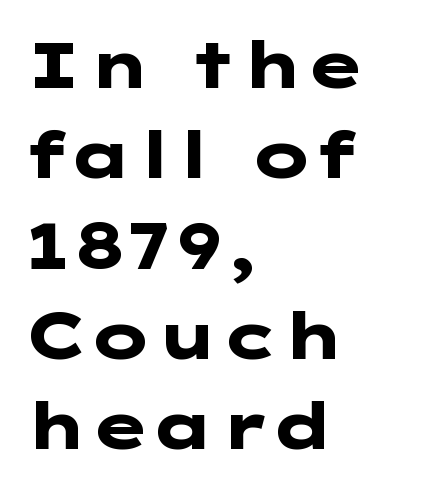
The image shows 65 px heavy, wide sans-serif type, upright; set left-aligned, normal line spacing (1.39x), normal letter spacing, not underlined; low stroke contrast and a medium x-height.
